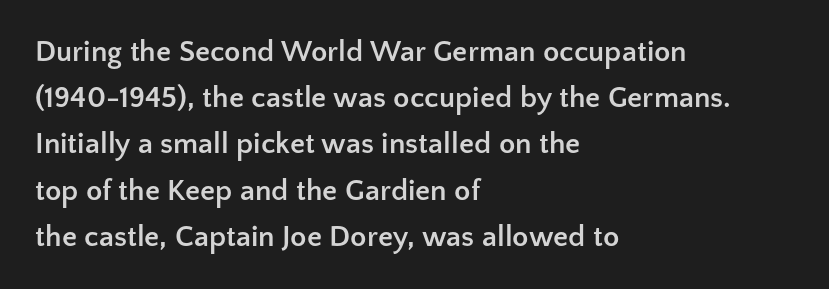
{"serif": "no", "italic": "no", "bold": "yes", "weight": "semibold", "width": "normal", "stroke_contrast": "low", "x_height": "medium", "monospaced": "no", "underline": "no", "align": "left", "line_spacing": "normal", "line_spacing_ratio": 1.54, "letter_spacing": "normal", "letter_spacing_em": 0.0, "glyph_px": 30}
